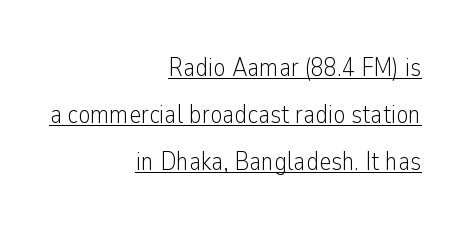
{"italic": "no", "bold": "no", "underline": "yes", "align": "right", "line_spacing_ratio": 1.81, "letter_spacing": "normal", "letter_spacing_em": 0.0, "glyph_px": 26}
